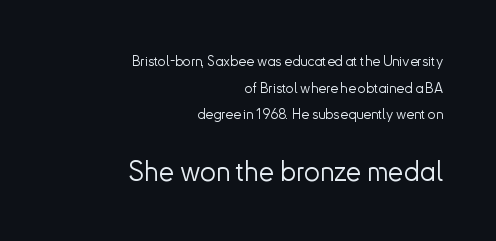
{"serif": "no", "italic": "no", "bold": "no", "weight": "light", "width": "normal", "stroke_contrast": "low", "x_height": "small", "monospaced": "no", "underline": "no", "align": "right", "line_spacing": "loose", "line_spacing_ratio": 1.91, "letter_spacing": "normal", "letter_spacing_em": 0.0, "larger_block": "second", "size_ratio": 2.0, "glyph_px": 28}
